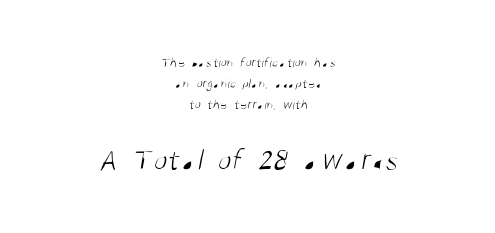
Glyph-to-glyph distance matches everyday printed text. Check the space under the baseline: it is left empty. Notice how descenders clear the ascenders below comfortably — that's standard leading. Each stroke keeps to a modest, everyday thickness or less. The face used here is proportionally spaced, like ordinary book or web type. The passage shown begins with its smaller block and ends with its larger one.
